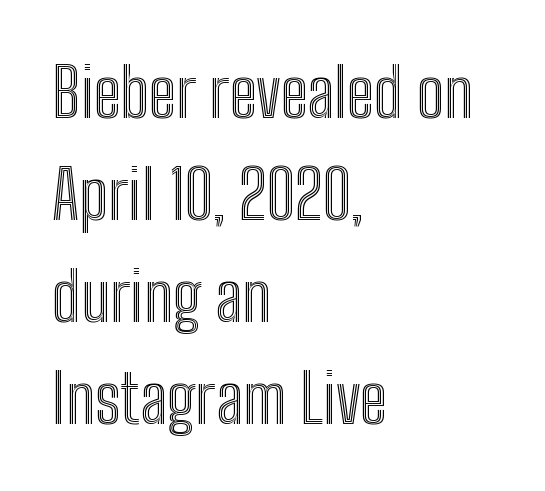
Q: Is the text italic (slanted)? A: No, it is upright.
Q: Is the text underlined? A: No.
Q: How is the paragraph aligned? A: Left-aligned.
Q: Is the spacing between letters normal or unusually wide? A: Normal.
Q: Is the spacing between lines tight, normal or loose? A: Normal.
Q: Width (condensed, normal, or wide)? A: Condensed.
Q: x-height? A: Medium.
Q: Monospaced? A: No.
